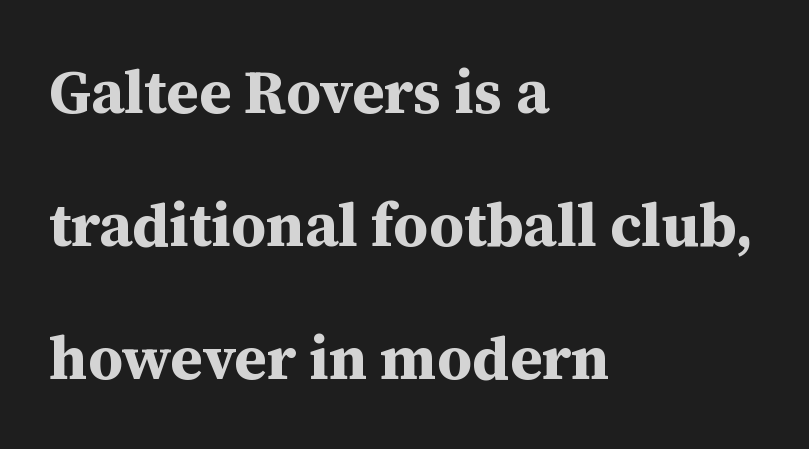
Reading down the column, the eye jumps a long way to each next line. The rendering shows small feet on the letterforms — a serif design. Thick stems and heavy bowls — unmistakably bold. The strip under each line holds only bare page. Teacher's note: observe the even left margin — that is flush-left alignment. Standard letterfit; no display-style spreading of the glyphs.
